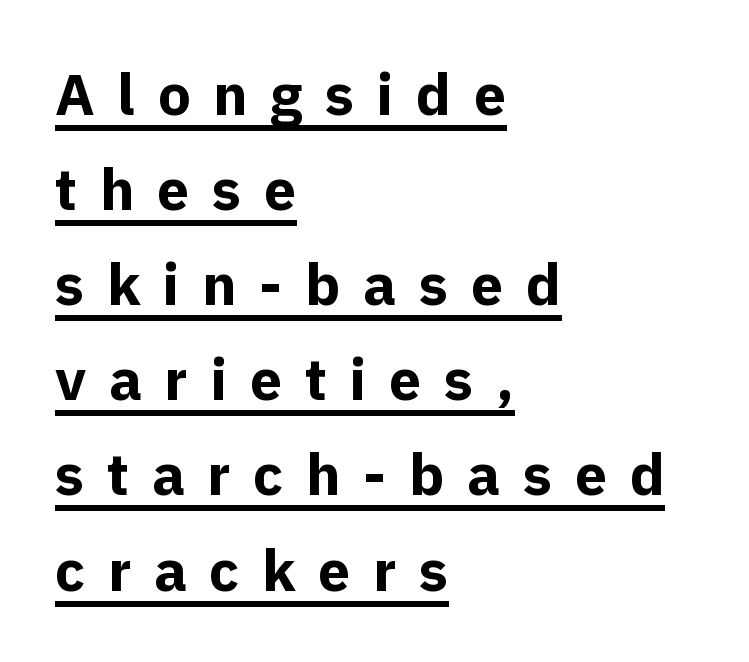
{"serif": "no", "italic": "no", "bold": "yes", "weight": "bold", "width": "normal", "x_height": "medium", "monospaced": "no", "underline": "yes", "align": "left", "line_spacing": "normal", "line_spacing_ratio": 1.64, "letter_spacing": "wide", "letter_spacing_em": 0.39, "glyph_px": 58}
